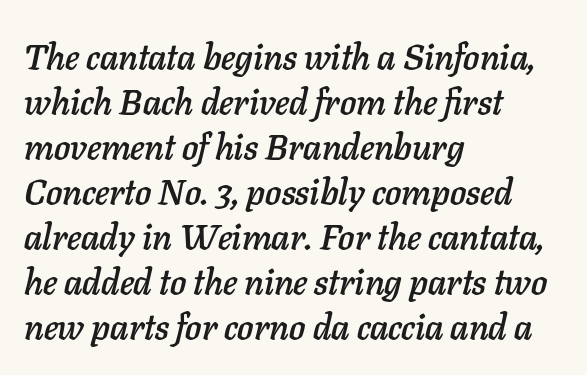
The specimen reads as italic at a glance. Looks like regular typesetting: each glyph gets only the width it needs. Honestly, the letter spacing is just normal — you wouldn't notice it. Check under the words: just untouched page.
